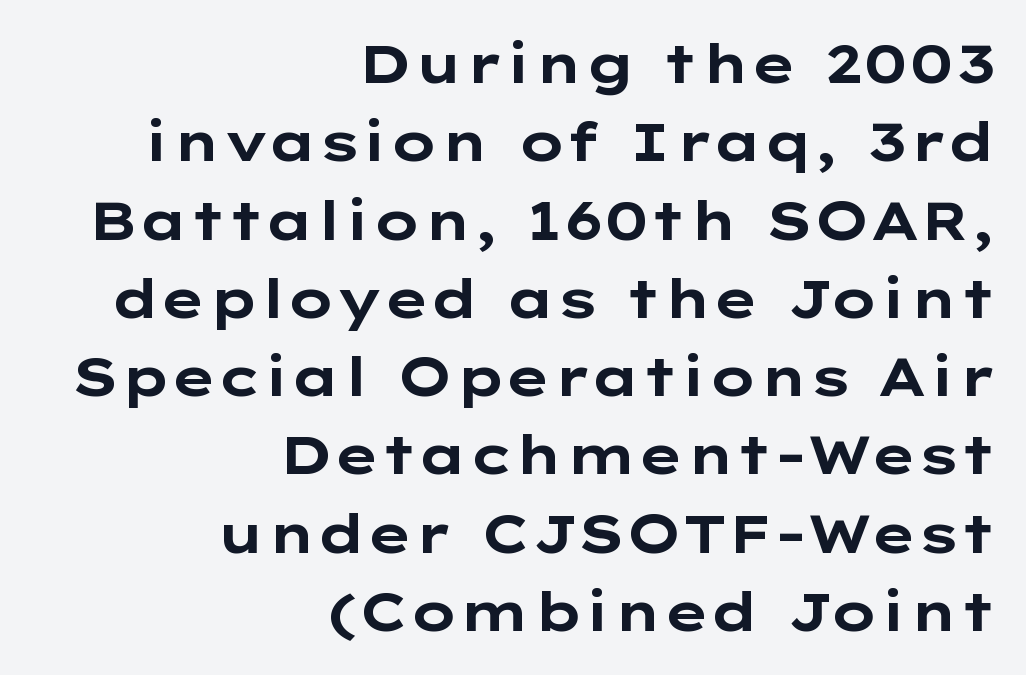
Q: Is the text bold? A: Yes.
Q: Is the text italic (slanted)? A: No, it is upright.
Q: Is the typeface a serif or a sans-serif typeface? A: Sans-serif.
Q: Is the text underlined? A: No.
Q: How is the paragraph aligned? A: Right-aligned.
Q: Is the spacing between letters normal or unusually wide? A: Normal.
Q: Is the spacing between lines tight, normal or loose? A: Normal.
Q: Width (condensed, normal, or wide)? A: Wide.
Q: Stroke contrast? A: Low.
Q: x-height? A: Medium.
Q: Monospaced? A: No.
